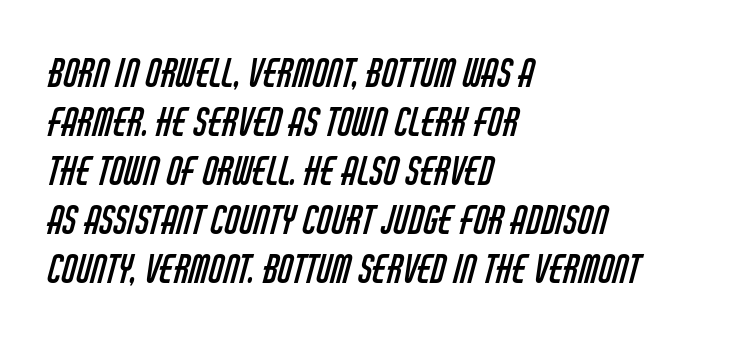
{"serif": "no", "bold": "no", "weight": "regular", "width": "condensed", "stroke_contrast": "low", "x_height": "large", "monospaced": "no", "underline": "no", "align": "left", "line_spacing": "normal", "line_spacing_ratio": 1.29, "letter_spacing": "normal", "letter_spacing_em": 0.0, "glyph_px": 38}
